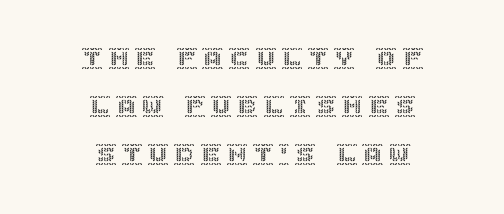
{"italic": "no", "underline": "no", "align": "center", "line_spacing": "loose", "line_spacing_ratio": 2.29, "letter_spacing": "wide", "letter_spacing_em": 0.25, "glyph_px": 21}
